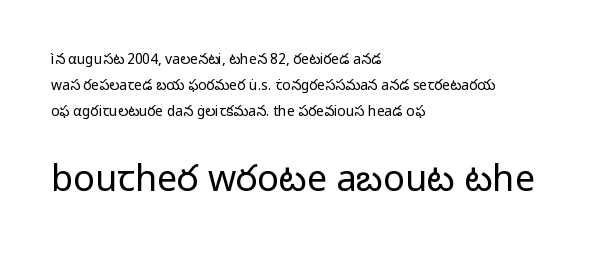
The image shows 36 px regular-weight sans-serif type, upright; set left-aligned, line spacing 1.85x, normal letter spacing, not underlined; the second (bottom) block is 2.57x larger; low stroke contrast and a medium x-height.
